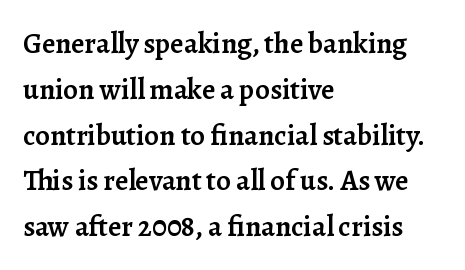
The image shows 29 px semibold serif type, upright; set left-aligned, normal line spacing (1.58x), normal letter spacing, not underlined; low stroke contrast and a medium x-height.
